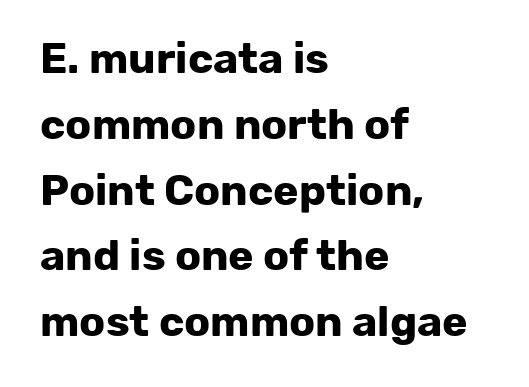
Q: Is the text bold? A: Yes.
Q: Is the text italic (slanted)? A: No, it is upright.
Q: Is the typeface a serif or a sans-serif typeface? A: Sans-serif.
Q: Is the text underlined? A: No.
Q: How is the paragraph aligned? A: Left-aligned.
Q: Is the spacing between letters normal or unusually wide? A: Normal.
Q: Is the spacing between lines tight, normal or loose? A: Normal.
Q: Width (condensed, normal, or wide)? A: Normal.
Q: Stroke contrast? A: Low.
Q: x-height? A: Medium.
Q: Monospaced? A: No.
